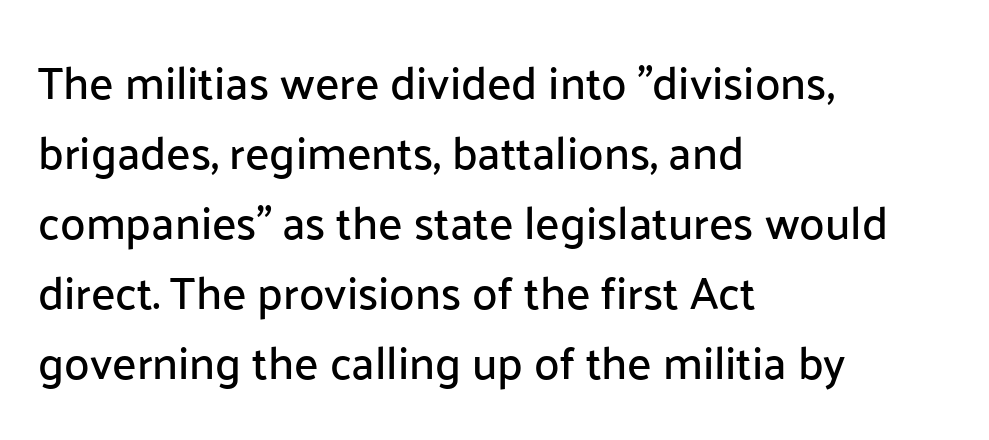
The image shows 46 px sans-serif type, upright; set left-aligned, normal line spacing (1.52x), normal letter spacing, not underlined; low stroke contrast and a medium x-height.
